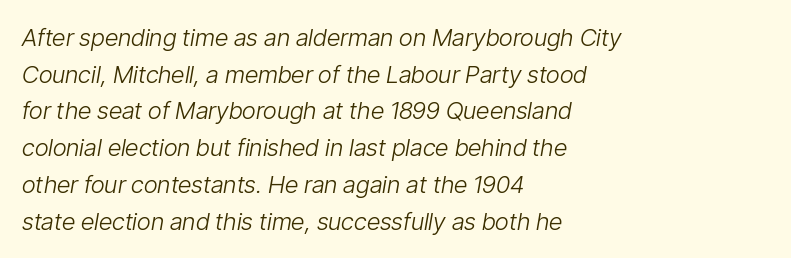
An italicized treatment has been applied to the whole sample. The horizontal fit of the characters is conventional and even. Bold? No — there's no thickening of the strokes. Line spacing here is normal. Only glyphs here, with clear space below each row.
